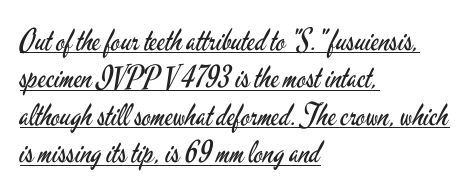
The image shows 30 px regular-weight, condensed sans-serif type; set left-aligned, normal line spacing (1.25x), normal letter spacing, underlined; low stroke contrast and a small x-height.
